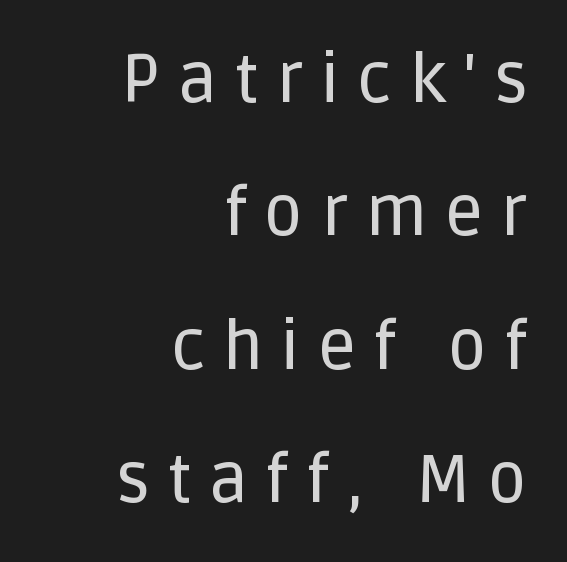
The rendering uses natural spacing where letterforms have individual widths. This sample uses a sans-serif face. Vertical strokes here are truly vertical. The line-height multiplier appears high, well above default.
